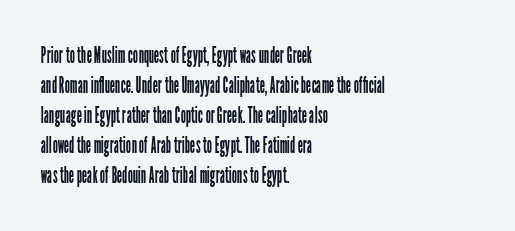
The image shows 23 px text type, upright; set left-aligned, normal line spacing (1.3x), normal letter spacing, not underlined.
